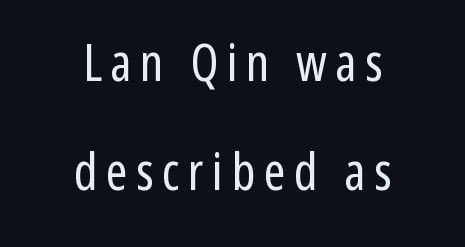
The image shows 51 px regular-weight, condensed sans-serif type, upright; set centered, loose line spacing (2.14x), not underlined; low stroke contrast and a medium x-height.
